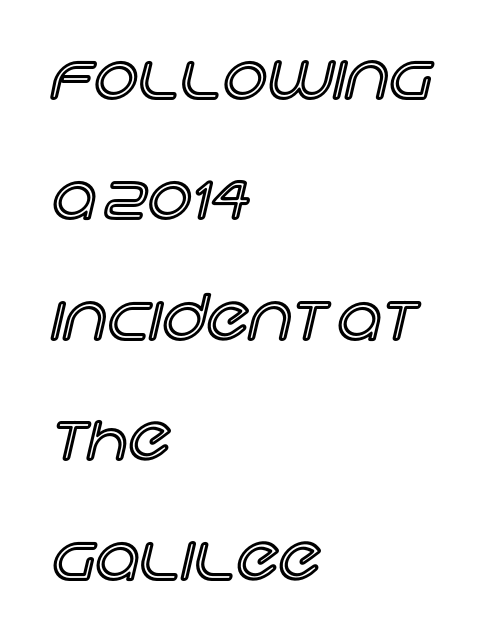
No word sits above an underline. The designer dialed line spacing up above the default. The text block is weighted toward the left margin, trailing off unevenly rightward. The letterforms sit shoulder to shoulder at normal distance. The rendering uses natural spacing where letterforms have individual widths.
